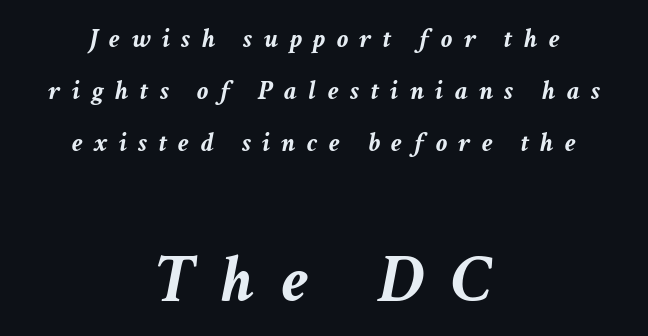
Q: Is the text bold? A: Yes.
Q: Is the text italic (slanted)? A: Yes, it leans right by about 11 degrees.
Q: Is the text underlined? A: No.
Q: How is the paragraph aligned? A: Centered.
Q: Is the spacing between letters normal or unusually wide? A: Unusually wide.
Q: Which block of text is set in a larger size, the first (top) or the second (bottom)? A: The second (bottom) one.
Q: Width (condensed, normal, or wide)? A: Normal.
Q: Stroke contrast? A: Low.
Q: x-height? A: Medium.
Q: Monospaced? A: No.
